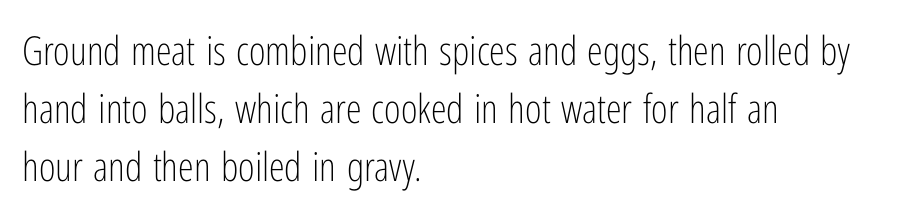
Q: Is the text bold? A: No.
Q: Is the text italic (slanted)? A: No, it is upright.
Q: Is the typeface a serif or a sans-serif typeface? A: Sans-serif.
Q: Is the text underlined? A: No.
Q: How is the paragraph aligned? A: Left-aligned.
Q: Is the spacing between letters normal or unusually wide? A: Normal.
Q: Is the spacing between lines tight, normal or loose? A: Normal.
Q: Width (condensed, normal, or wide)? A: Condensed.
Q: Stroke contrast? A: Low.
Q: x-height? A: Medium.
Q: Monospaced? A: No.
